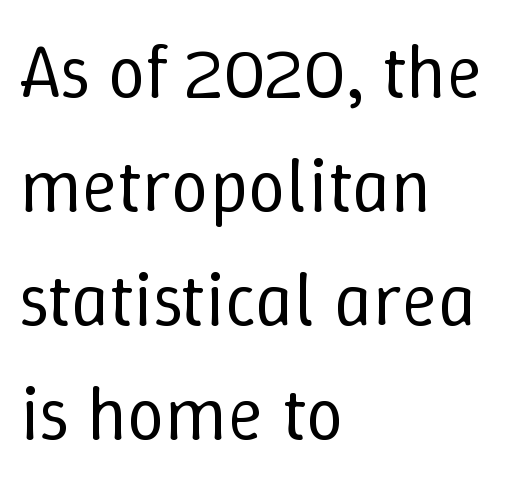
Stems and bowls with no extra thickness — not bold. The paragraph shown leans on its left margin. Lines of text with bare space underneath. Whoever set this chose a conventional vertical rhythm.
